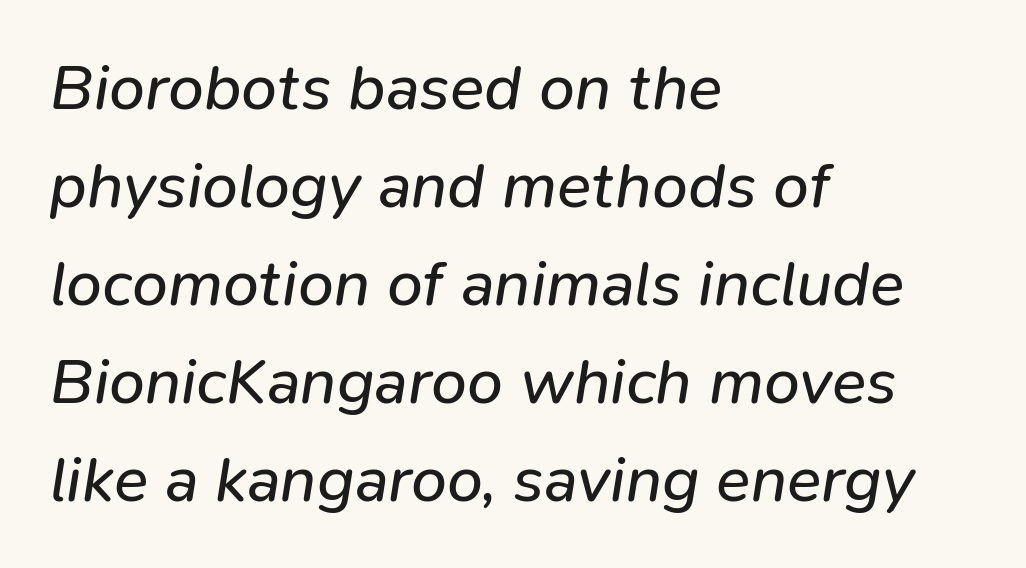
Q: Is the text bold? A: No.
Q: Is the text italic (slanted)? A: Yes, it leans right by about 9 degrees.
Q: Is the text underlined? A: No.
Q: How is the paragraph aligned? A: Left-aligned.
Q: Is the spacing between letters normal or unusually wide? A: Normal.
Q: Is the spacing between lines tight, normal or loose? A: Normal.
Q: Width (condensed, normal, or wide)? A: Normal.
Q: Stroke contrast? A: Low.
Q: x-height? A: Medium.
Q: Monospaced? A: No.
